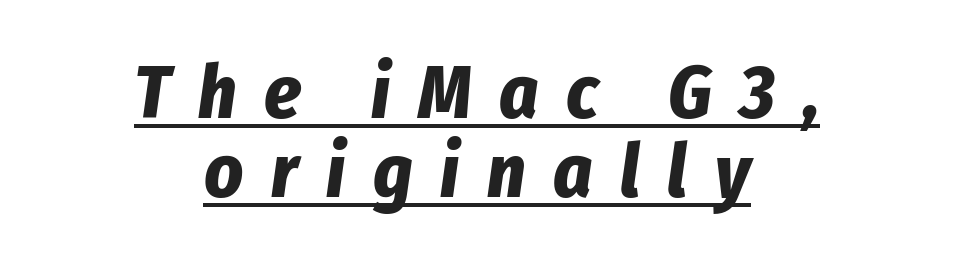
Q: Is the text bold? A: Yes.
Q: Is the text italic (slanted)? A: Yes, it leans right by about 8 degrees.
Q: Is the text underlined? A: Yes.
Q: How is the paragraph aligned? A: Centered.
Q: Is the spacing between letters normal or unusually wide? A: Unusually wide.
Q: Is the spacing between lines tight, normal or loose? A: Tight.
Q: Width (condensed, normal, or wide)? A: Condensed.
Q: Stroke contrast? A: Low.
Q: x-height? A: Medium.
Q: Monospaced? A: No.
